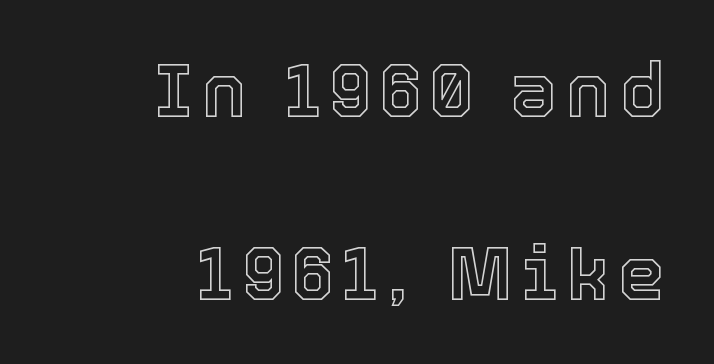
If you drew a ruler down the right edge, every line would touch it. Each row of text sits above clean, open space. Baseline-to-baseline distance is far greater than the letter height. Notice how the stems are strictly vertical — no italics here.
